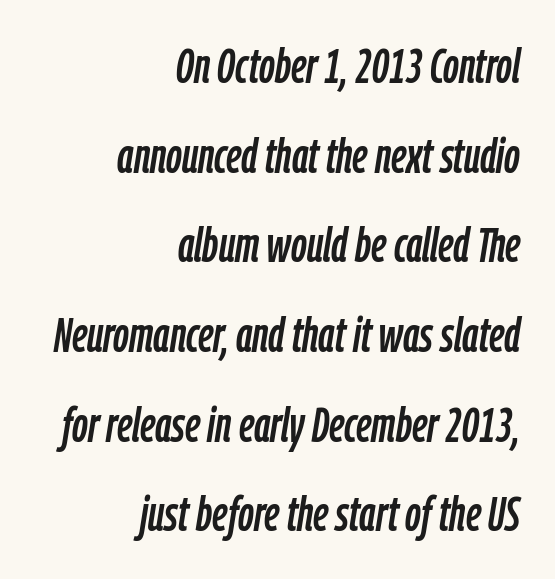
{"italic": "yes", "lean": "right", "slant_degrees": 9, "width": "condensed", "stroke_contrast": "low", "x_height": "medium", "monospaced": "no", "underline": "no", "align": "right", "line_spacing_ratio": 1.83, "letter_spacing": "normal", "letter_spacing_em": 0.0, "glyph_px": 49}
